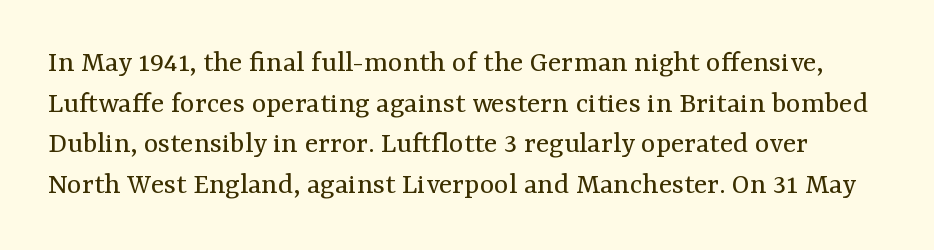
Q: Is the text bold? A: No.
Q: Is the text italic (slanted)? A: No, it is upright.
Q: Is the typeface a serif or a sans-serif typeface? A: Serif.
Q: Is the text underlined? A: No.
Q: Is the spacing between letters normal or unusually wide? A: Normal.
Q: Is the spacing between lines tight, normal or loose? A: Normal.
Q: Width (condensed, normal, or wide)? A: Normal.
Q: Stroke contrast? A: Medium.
Q: x-height? A: Medium.
Q: Monospaced? A: No.
